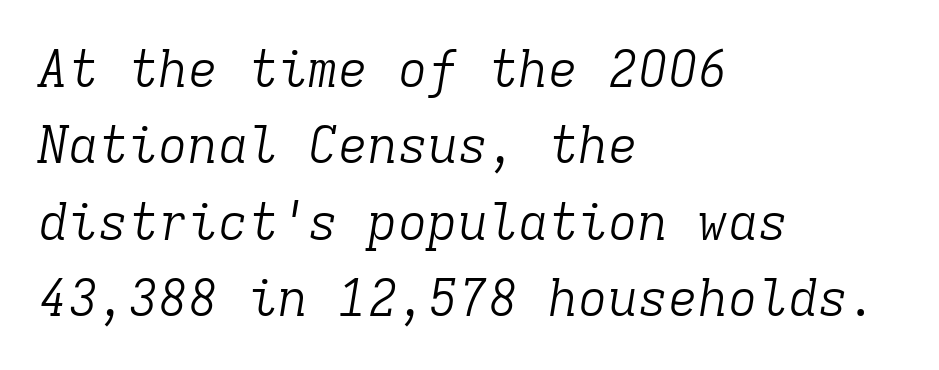
Rows of type keep a routine distance in the vertical direction. Inter-character spacing is left at the font's built-in metrics. Letters have the restrained weight of plain body copy at most. It's the slanting kind of type. The paragraph shown leans on its left margin.
